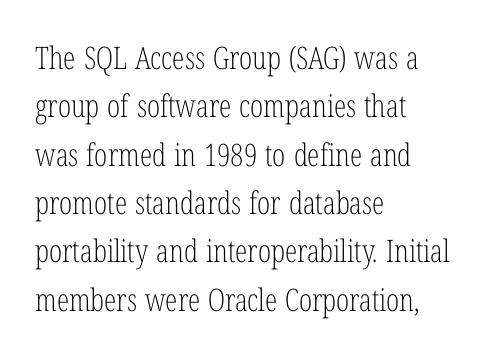
Q: Is the text bold? A: No.
Q: Is the text italic (slanted)? A: No, it is upright.
Q: Is the typeface a serif or a sans-serif typeface? A: Serif.
Q: Is the text underlined? A: No.
Q: How is the paragraph aligned? A: Left-aligned.
Q: Is the spacing between letters normal or unusually wide? A: Normal.
Q: Is the spacing between lines tight, normal or loose? A: Normal.
Q: Width (condensed, normal, or wide)? A: Condensed.
Q: Stroke contrast? A: Low.
Q: x-height? A: Medium.
Q: Monospaced? A: No.
